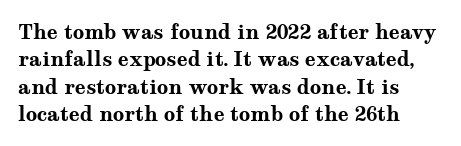
{"italic": "no", "bold": "yes", "underline": "no", "align": "left", "line_spacing": "normal", "line_spacing_ratio": 1.37, "letter_spacing": "normal", "letter_spacing_em": 0.0, "glyph_px": 20}
